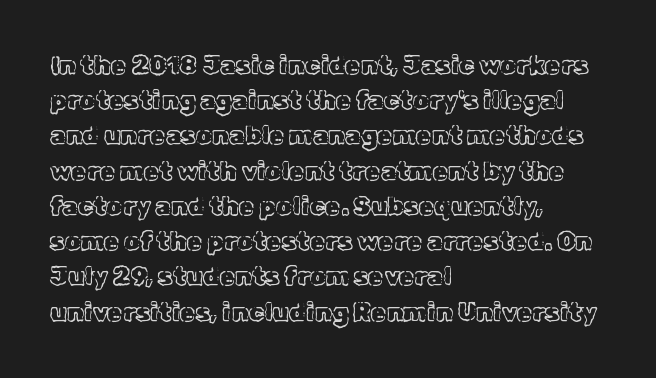
Posture: straight, roman, zero tilt. This rendering uses left alignment, leaving the right contour irregular. This sample keeps an unexceptional amount of space between lines. Bare-footed words on every line.
